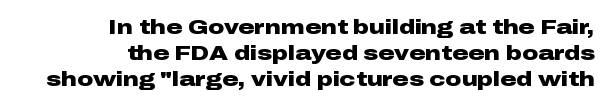
Does the leading feel generous? No, just average. It's the straight-up-and-down kind of type. All the whitespace from short lines collects on the left. A clean baseline with only descenders dipping below it.
